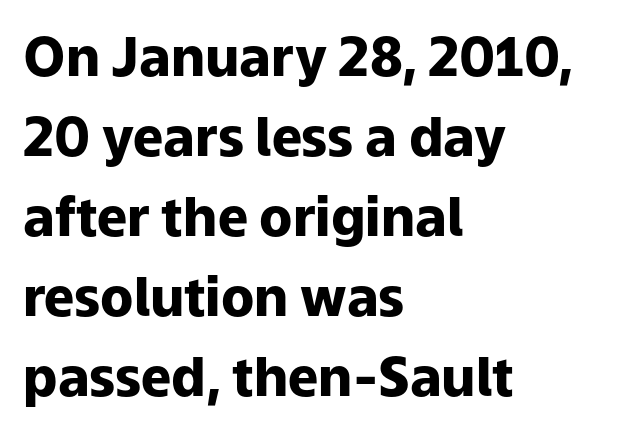
Regarding leading, the lines here are spaced in the standard way. A clean baseline with only descenders dipping below it. A student would call this left alignment; a typographer would say flush left, rag right. The font is running at its bold setting. Upright lettering throughout.
